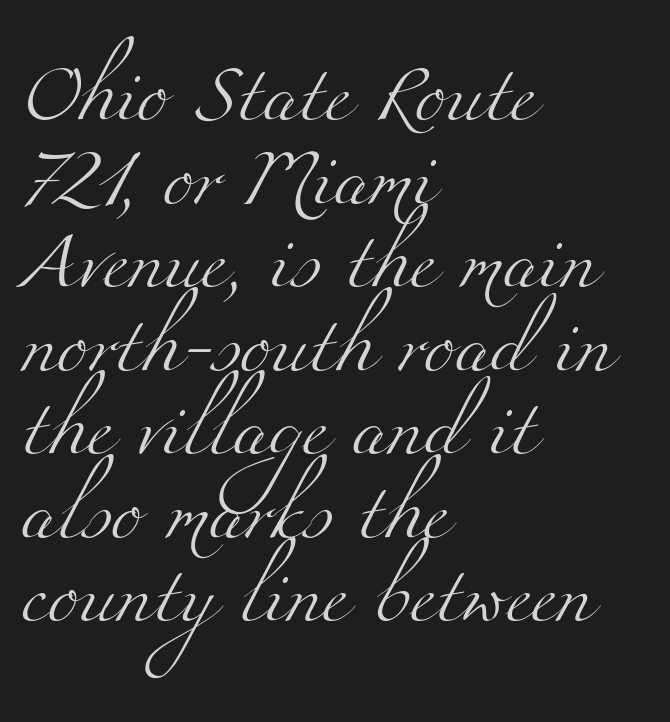
Q: Is the text bold? A: No.
Q: Is the text underlined? A: No.
Q: How is the paragraph aligned? A: Left-aligned.
Q: Is the spacing between letters normal or unusually wide? A: Normal.
Q: Is the spacing between lines tight, normal or loose? A: Normal.
Q: Width (condensed, normal, or wide)? A: Wide.
Q: Stroke contrast? A: Medium.
Q: x-height? A: Small.
Q: Monospaced? A: No.
